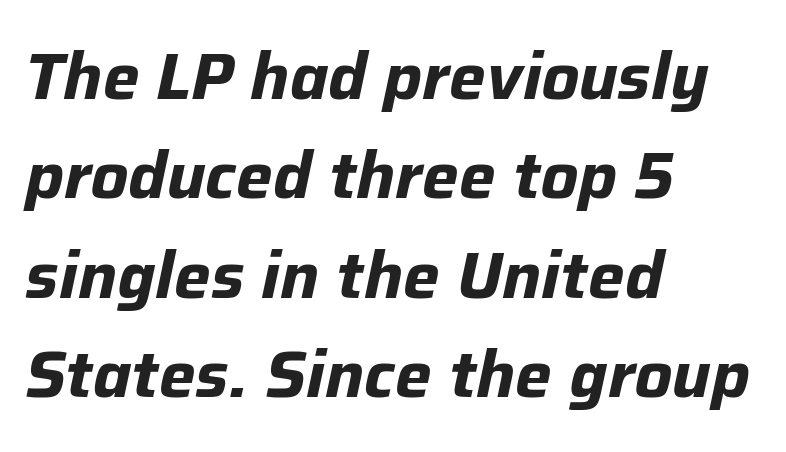
{"italic": "yes", "lean": "right", "slant_degrees": 12, "bold": "yes", "weight": "bold", "width": "normal", "stroke_contrast": "low", "x_height": "medium", "monospaced": "no", "underline": "no", "align": "left", "line_spacing": "normal", "line_spacing_ratio": 1.53, "letter_spacing": "normal", "letter_spacing_em": 0.0, "glyph_px": 65}
